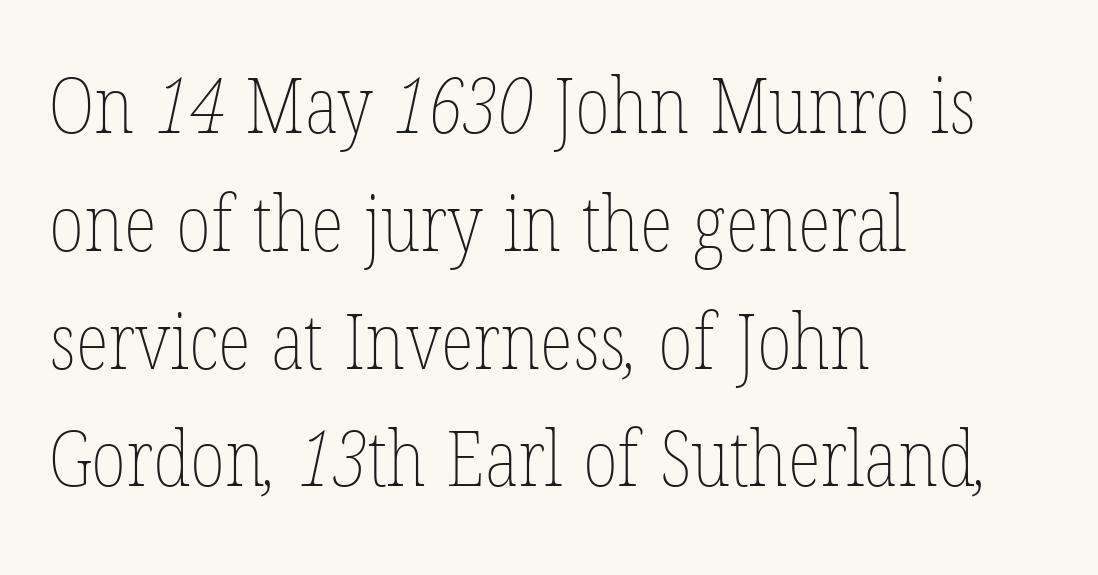
Q: Is the text bold? A: No.
Q: Is the text underlined? A: No.
Q: How is the paragraph aligned? A: Left-aligned.
Q: Is the spacing between letters normal or unusually wide? A: Normal.
Q: Is the spacing between lines tight, normal or loose? A: Normal.
Q: Width (condensed, normal, or wide)? A: Condensed.
Q: Stroke contrast? A: Low.
Q: x-height? A: Medium.
Q: Monospaced? A: No.
